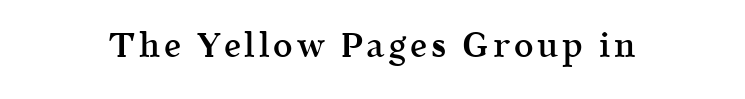
Any mark beneath the type? The region is blank. The glyphs in this specimen are seriffed. Does the weight exceed regular? Yes, but only to semibold. When letters stand straight like this, we call the style roman or upright. The letters advance in unequal steps, a hallmark of proportional type.
